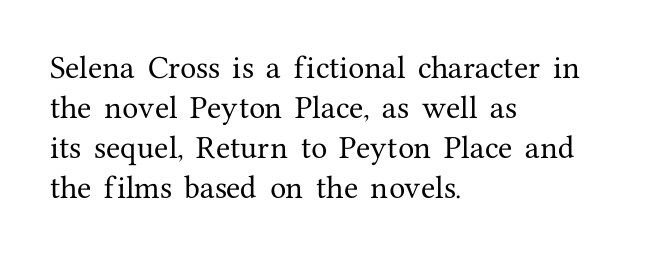
The image shows 26 px text type, upright; set left-aligned, normal line spacing (1.54x), normal letter spacing, not underlined.
